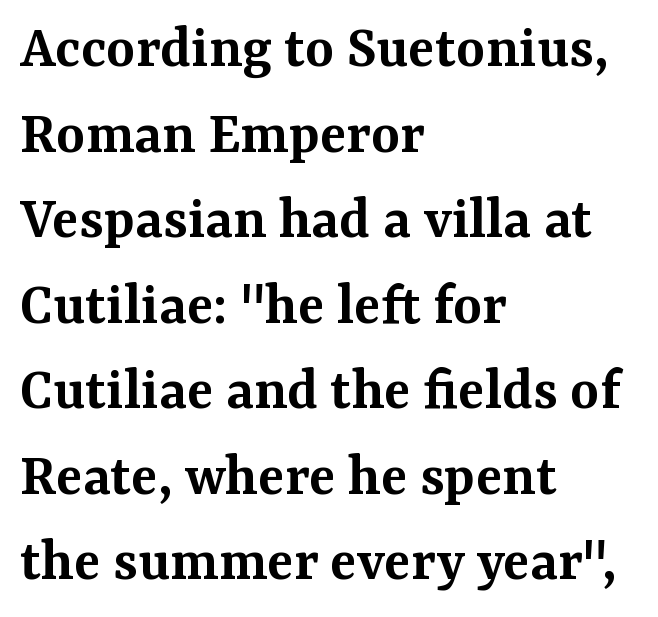
The image shows 62 px semibold serif type, upright; set left-aligned, normal line spacing (1.38x), normal letter spacing, not underlined; medium stroke contrast and a medium x-height.
